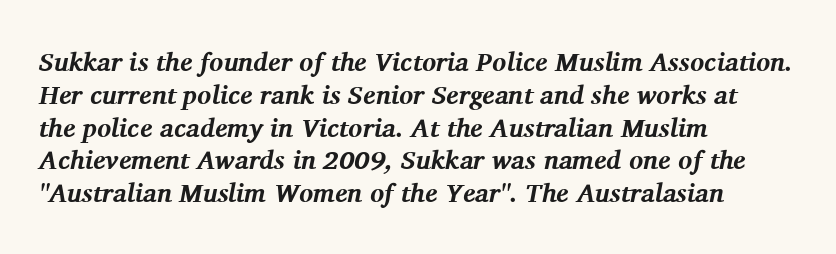
Horizontally, the lines are justified to the leading edge only. The words here are not underlined. The rows are spaced the way most documents space them. Glyph-to-glyph distance matches everyday printed text.
